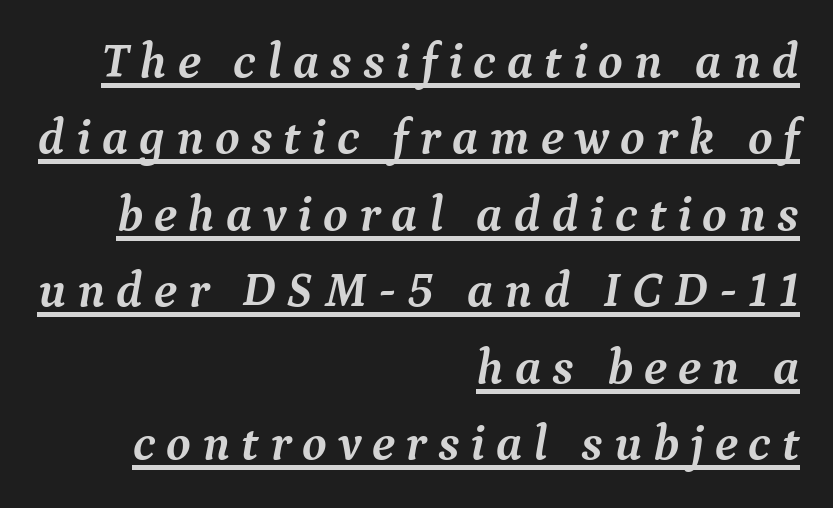
{"serif": "yes", "italic": "yes", "lean": "right", "slant_degrees": 9, "bold": "yes", "weight": "semibold", "width": "normal", "stroke_contrast": "medium", "x_height": "medium", "monospaced": "no", "underline": "yes", "align": "right", "line_spacing": "normal", "line_spacing_ratio": 1.53, "letter_spacing": "wide", "letter_spacing_em": 0.22, "glyph_px": 50}
